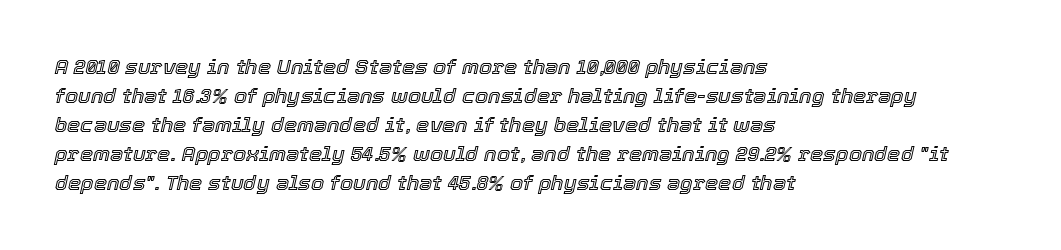
{"italic": "yes", "lean": "right", "slant_degrees": 12, "underline": "no", "align": "left", "line_spacing": "normal", "line_spacing_ratio": 1.38, "letter_spacing": "normal", "letter_spacing_em": 0.0, "glyph_px": 21}
